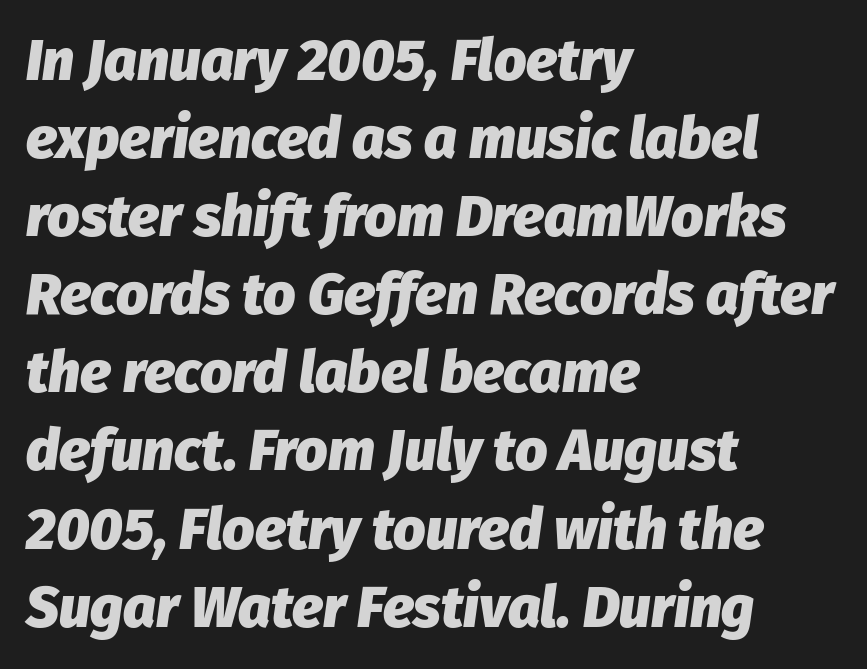
Look at the tracking — it's just the regular setting, nothing added. One glance says typical: line gaps are just what's usual. A classic flush-left, rag-right setting is used for this passage. A clean baseline with only descenders dipping below it.
